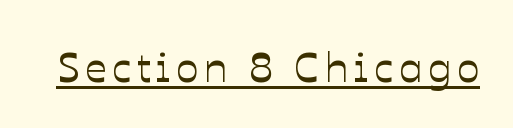
Varying glyph widths throughout — classic text-font behaviour. These characters rest on top of a visible drawn line. Designer's note — italics off, roman on.
